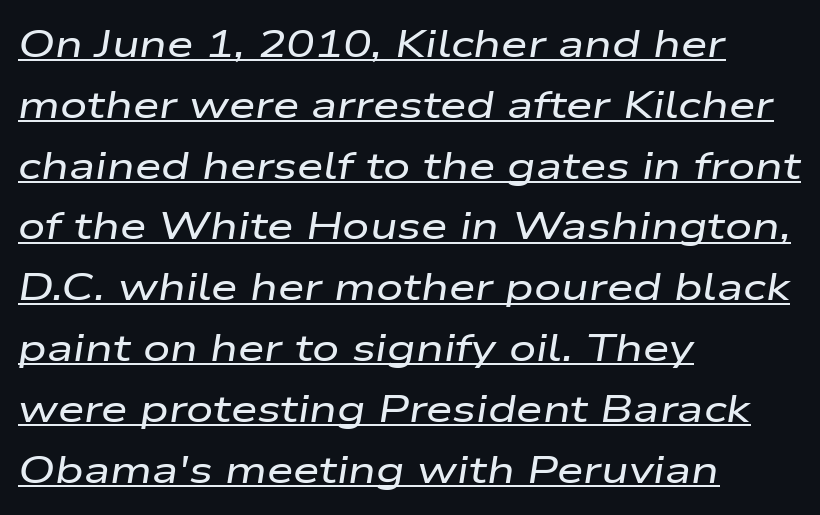
Q: Is the text italic (slanted)? A: Yes, it leans right by about 9 degrees.
Q: Is the text underlined? A: Yes.
Q: How is the paragraph aligned? A: Left-aligned.
Q: Is the spacing between letters normal or unusually wide? A: Normal.
Q: Is the spacing between lines tight, normal or loose? A: Normal.
Q: Width (condensed, normal, or wide)? A: Wide.
Q: Stroke contrast? A: Low.
Q: x-height? A: Medium.
Q: Monospaced? A: No.
